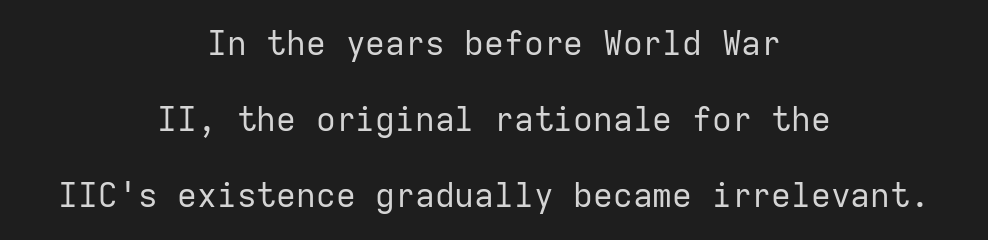
The image shows 33 px regular-weight sans-serif type, upright, monospaced; set centered, loose line spacing (2.3x), normal letter spacing, not underlined; low stroke contrast and a medium x-height.
